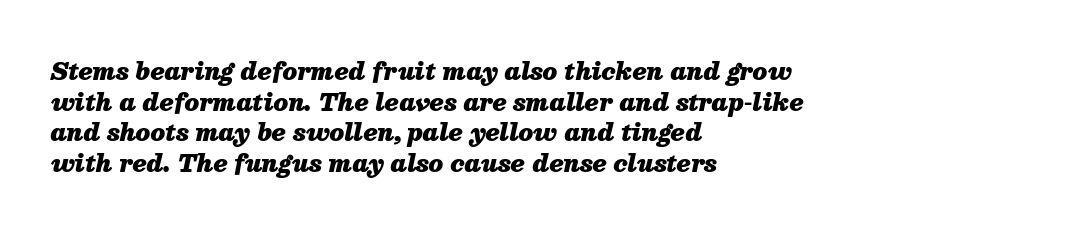
The image shows 23 px bold type, italic (leaning right); set left-aligned, normal line spacing (1.33x), normal letter spacing, not underlined.
